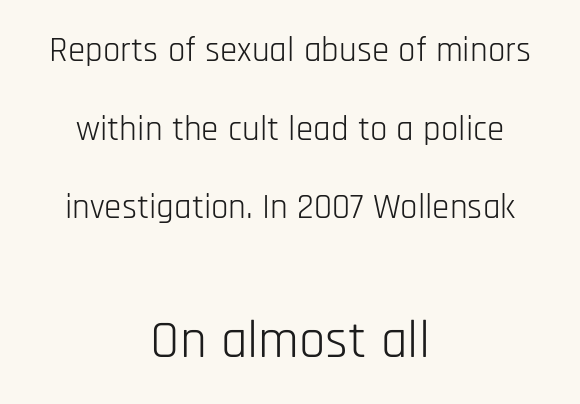
No feet cap the strokes, marking this as sans-serif type. Ascenders rise straight up at ninety degrees. Descender tails drop into unmarked territory. Every row of glyphs is offset so its center matches the block's center. Reading top to bottom, the characters get bigger at the block break. Weight: not bold — regular or lighter.
